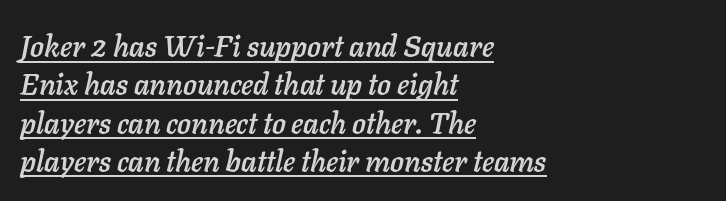
The passage shown is underscored from start to finish. Here the designer chose a conventional face with non-uniform glyph widths. A typesetter would mark this as italic. Letter spacing: default. Reading down the block, your eye returns to a fixed left position each line. The leading is moderate, giving the passage an even texture.
